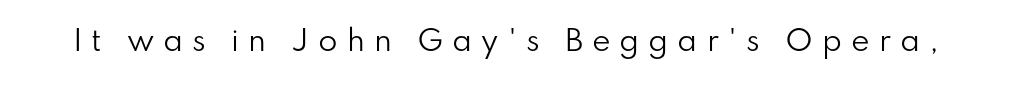
Q: Is the text bold? A: No.
Q: Is the text italic (slanted)? A: No, it is upright.
Q: Is the typeface a serif or a sans-serif typeface? A: Sans-serif.
Q: Is the text underlined? A: No.
Q: Is the spacing between letters normal or unusually wide? A: Unusually wide.
Q: Width (condensed, normal, or wide)? A: Normal.
Q: Stroke contrast? A: Low.
Q: x-height? A: Small.
Q: Monospaced? A: No.
